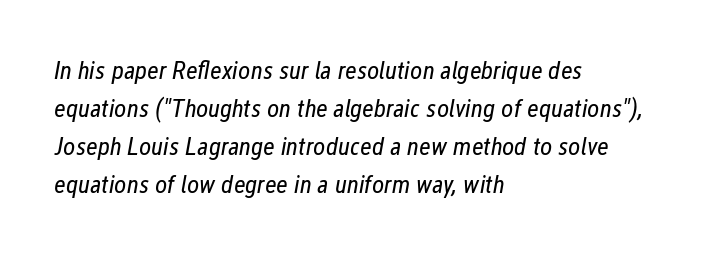
The area under the type is left untouched. The setting favours the left margin, as ordinary paragraphs usually do. Unbolded letterforms with no extra heft. The leading is moderate, giving the passage an even texture.
